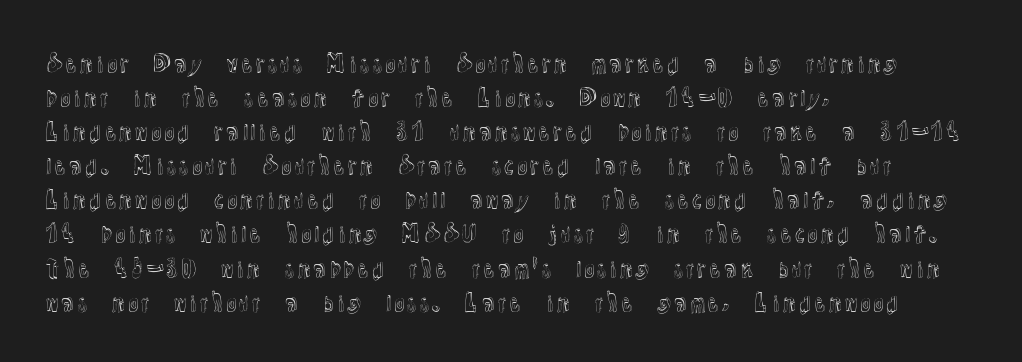
The image shows 22 px text type, upright; set left-aligned, normal line spacing (1.55x), normal letter spacing, not underlined.
